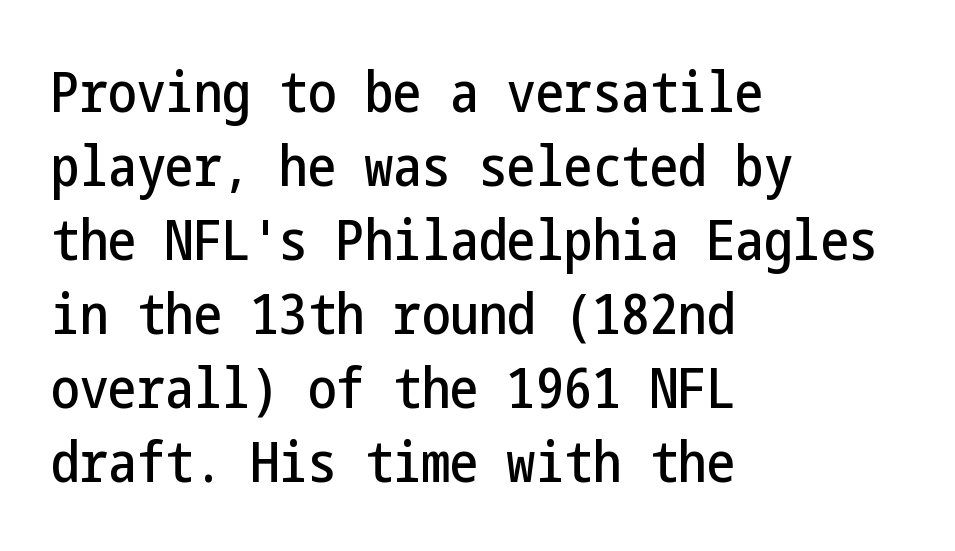
Q: Is the text italic (slanted)? A: No, it is upright.
Q: Is the typeface a serif or a sans-serif typeface? A: Sans-serif.
Q: Is the text underlined? A: No.
Q: How is the paragraph aligned? A: Left-aligned.
Q: Is the spacing between letters normal or unusually wide? A: Normal.
Q: Is the spacing between lines tight, normal or loose? A: Normal.
Q: Width (condensed, normal, or wide)? A: Condensed.
Q: Stroke contrast? A: Low.
Q: x-height? A: Medium.
